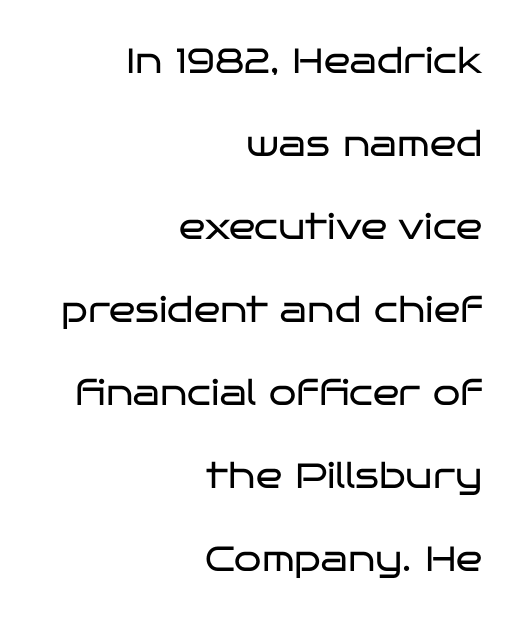
The image shows 35 px regular-weight, wide sans-serif type, upright; set right-aligned, loose line spacing (2.37x), normal letter spacing, not underlined; low stroke contrast and a large x-height.
